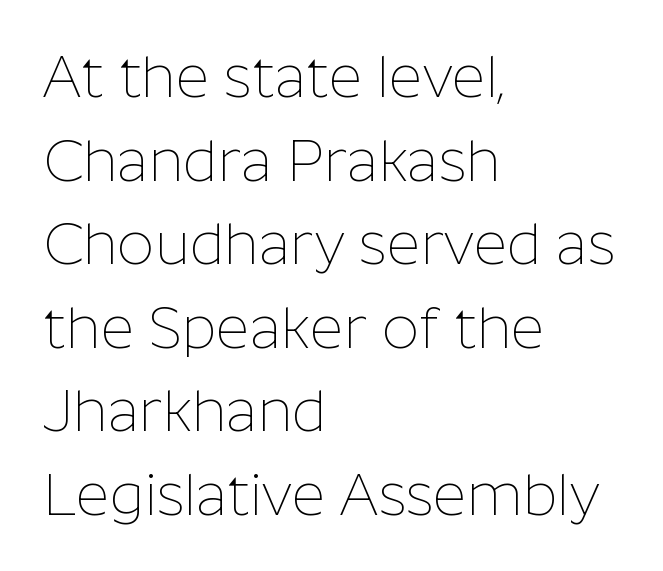
The image shows 58 px thin sans-serif type, upright; set left-aligned, normal line spacing (1.44x), normal letter spacing, not underlined; low stroke contrast and a medium x-height.
